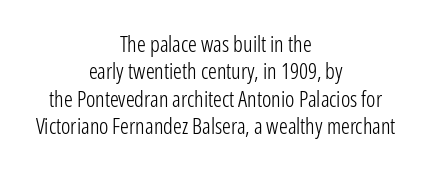
{"italic": "no", "bold": "no", "underline": "no", "align": "center", "line_spacing": "normal", "line_spacing_ratio": 1.25, "letter_spacing": "normal", "letter_spacing_em": 0.0, "glyph_px": 22}
